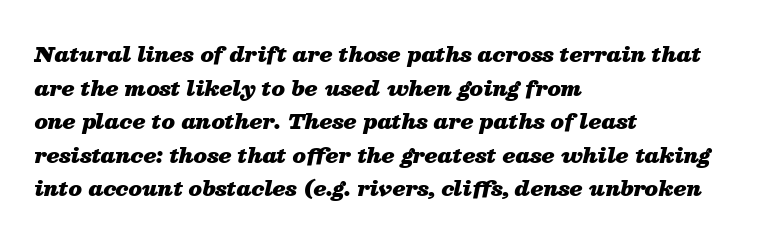
The image shows 21 px bold type, italic (leaning right); set left-aligned, normal line spacing (1.6x), normal letter spacing, not underlined.
